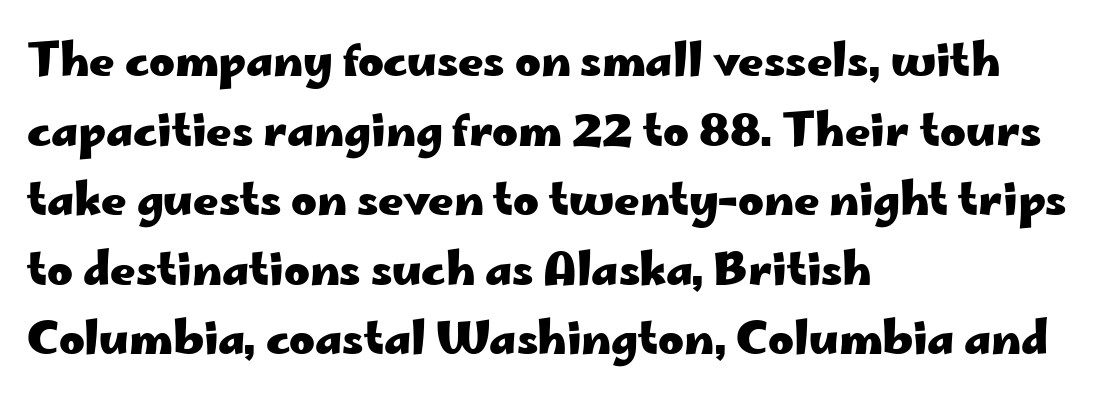
Q: Is the text bold? A: Yes.
Q: Is the text italic (slanted)? A: No, it is upright.
Q: Is the typeface a serif or a sans-serif typeface? A: Sans-serif.
Q: Is the text underlined? A: No.
Q: How is the paragraph aligned? A: Left-aligned.
Q: Is the spacing between letters normal or unusually wide? A: Normal.
Q: Is the spacing between lines tight, normal or loose? A: Normal.
Q: Width (condensed, normal, or wide)? A: Wide.
Q: Stroke contrast? A: Low.
Q: x-height? A: Small.
Q: Monospaced? A: No.
